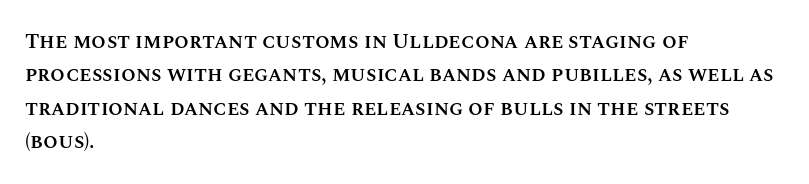
Typographic density is moderately raised because the face is semibold. Letter spacing: default. Vertically, the passage feels balanced, rows spaced as you'd expect. In terms of posture, this sample is upright. These lines stack with their left ends in a neat column.
